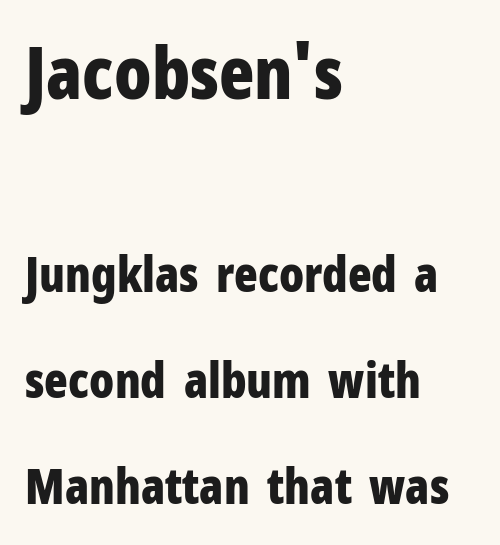
{"serif": "no", "italic": "no", "bold": "yes", "weight": "bold", "width": "condensed", "stroke_contrast": "low", "x_height": "medium", "monospaced": "no", "underline": "no", "align": "left", "line_spacing": "loose", "line_spacing_ratio": 2.17, "letter_spacing": "normal", "letter_spacing_em": 0.0, "larger_block": "first", "size_ratio": 1.49, "glyph_px": 73}
